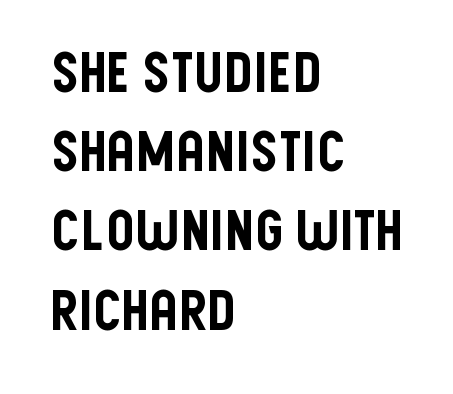
{"serif": "no", "italic": "no", "width": "condensed", "stroke_contrast": "low", "x_height": "large", "monospaced": "no", "underline": "no", "align": "left", "line_spacing": "normal", "line_spacing_ratio": 1.44, "letter_spacing": "normal", "letter_spacing_em": 0.0, "glyph_px": 55}
